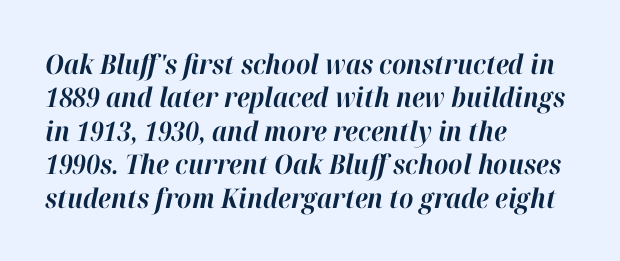
Q: Is the text bold? A: Yes.
Q: Is the text italic (slanted)? A: Yes, it leans right by about 12 degrees.
Q: Is the text underlined? A: No.
Q: How is the paragraph aligned? A: Left-aligned.
Q: Is the spacing between letters normal or unusually wide? A: Normal.
